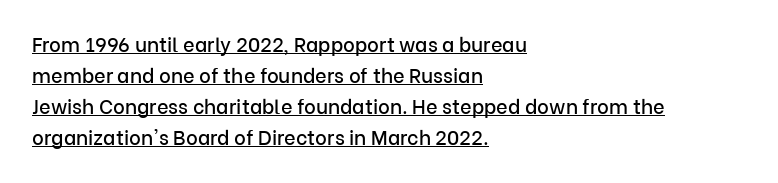
You can tell it's not italic because the verticals are truly vertical. Rows of type keep a routine distance in the vertical direction. The words here are underlined. This rendering uses left alignment, leaving the right contour irregular.
